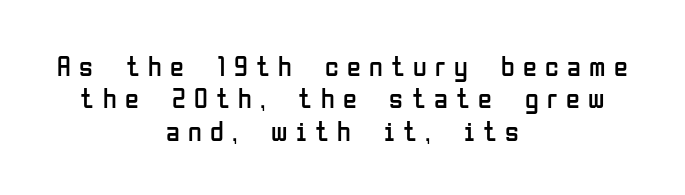
The image shows 28 px regular-weight, condensed sans-serif type, upright; set centered, line spacing 1.16x, unusually wide letter spacing (+0.3 em), not underlined; low stroke contrast and a medium x-height.
